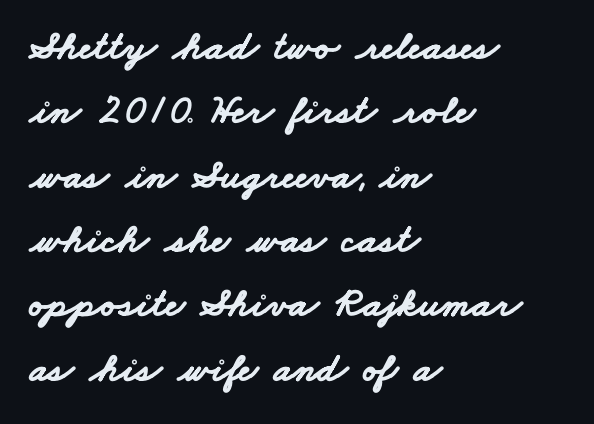
{"serif": "no", "bold": "yes", "weight": "bold", "width": "wide", "stroke_contrast": "low", "x_height": "small", "monospaced": "no", "underline": "no", "align": "left", "line_spacing": "normal", "line_spacing_ratio": 1.57, "letter_spacing": "normal", "letter_spacing_em": 0.0, "glyph_px": 41}
